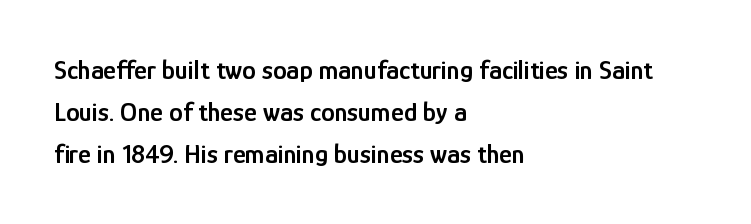
{"italic": "no", "bold": "semi", "underline": "no", "align": "left", "line_spacing": "normal", "line_spacing_ratio": 1.56, "letter_spacing": "normal", "letter_spacing_em": 0.0, "glyph_px": 27}
